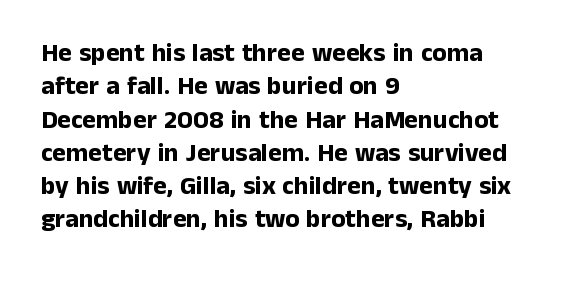
In terms of posture, this sample is upright. Look at the stroke-to-counter ratio: heavy, a bold. Notice how descenders clear the ascenders below comfortably — that's standard leading. The zone under the glyphs is completely vacant. The rendering keeps characters at their native spacing.
